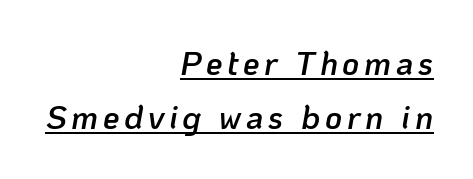
{"italic": "yes", "lean": "right", "slant_degrees": 10, "bold": "semi", "weight": "semibold", "width": "normal", "stroke_contrast": "low", "x_height": "medium", "monospaced": "no", "underline": "yes", "align": "right", "line_spacing": "normal", "line_spacing_ratio": 1.65, "glyph_px": 33}
